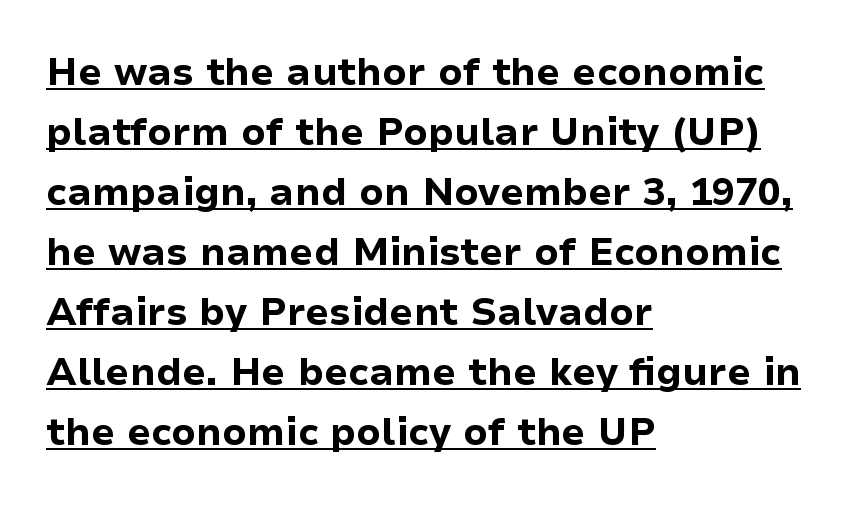
Q: Is the text bold? A: Yes.
Q: Is the text italic (slanted)? A: No, it is upright.
Q: Is the typeface a serif or a sans-serif typeface? A: Sans-serif.
Q: Is the text underlined? A: Yes.
Q: How is the paragraph aligned? A: Left-aligned.
Q: Is the spacing between letters normal or unusually wide? A: Normal.
Q: Is the spacing between lines tight, normal or loose? A: Normal.
Q: Width (condensed, normal, or wide)? A: Normal.
Q: Stroke contrast? A: Low.
Q: x-height? A: Medium.
Q: Monospaced? A: No.
